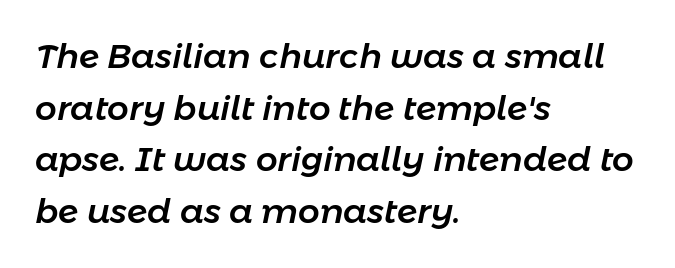
The image shows 34 px text type, italic (leaning right); set left-aligned, normal line spacing (1.52x), normal letter spacing, not underlined; low stroke contrast and a medium x-height.
